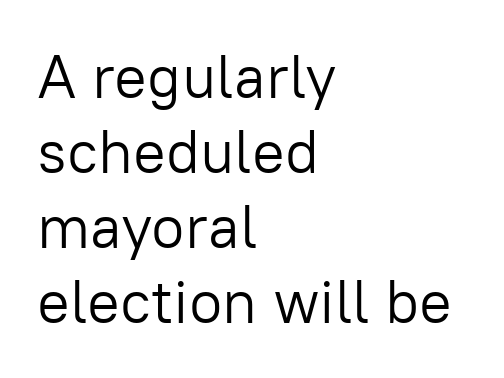
{"serif": "no", "italic": "no", "bold": "no", "weight": "light", "width": "normal", "stroke_contrast": "low", "x_height": "medium", "monospaced": "no", "underline": "no", "align": "left", "line_spacing_ratio": 1.23, "letter_spacing": "normal", "letter_spacing_em": 0.0, "glyph_px": 61}
